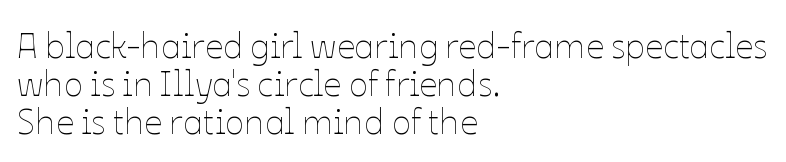
The image shows 36 px thin type, upright; set left-aligned, tight line spacing (1.06x), normal letter spacing, not underlined; low stroke contrast and a medium x-height.
